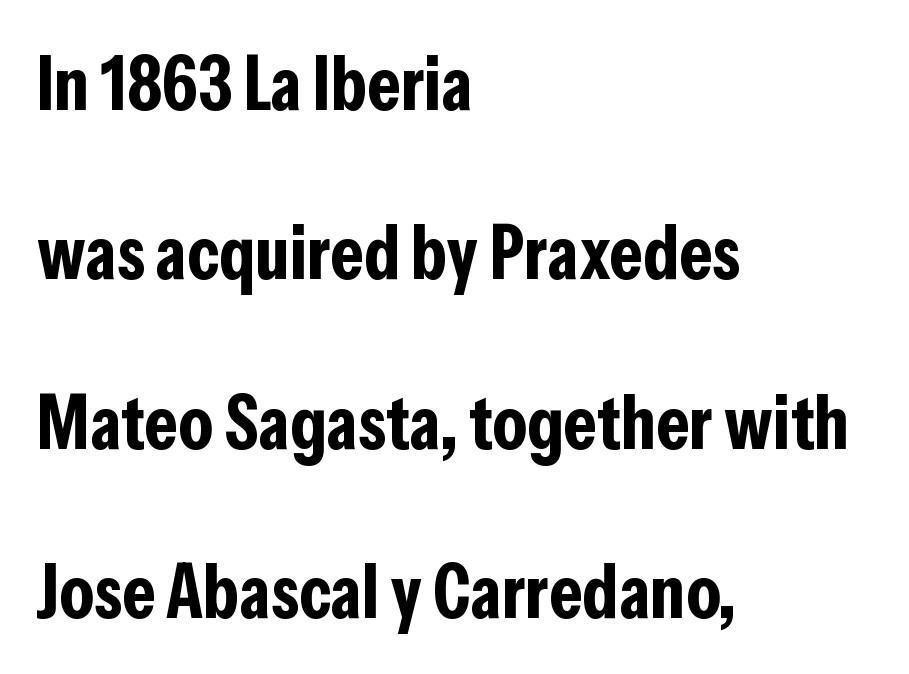
{"serif": "no", "italic": "no", "bold": "yes", "weight": "bold", "width": "condensed", "stroke_contrast": "low", "x_height": "medium", "monospaced": "no", "underline": "no", "align": "left", "line_spacing": "loose", "line_spacing_ratio": 2.23, "letter_spacing": "normal", "letter_spacing_em": 0.0, "glyph_px": 76}
